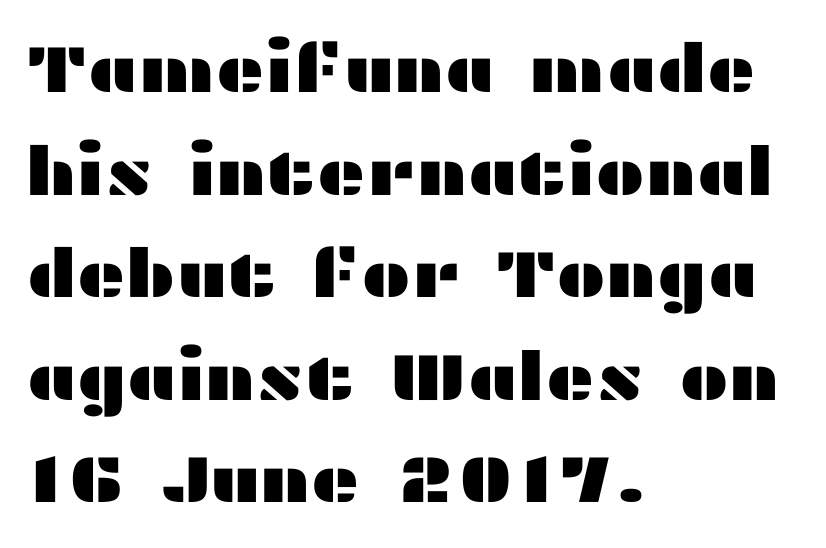
The space between consecutive lines is moderate. Vertical strokes here are truly vertical. The letters sit at their default tracking, neither squeezed nor spread. Each line starts at the same left margin while the right side varies. You can tell from the bare stems that sans-serif type was used. The face used here is proportionally spaced, like ordinary book or web type.
